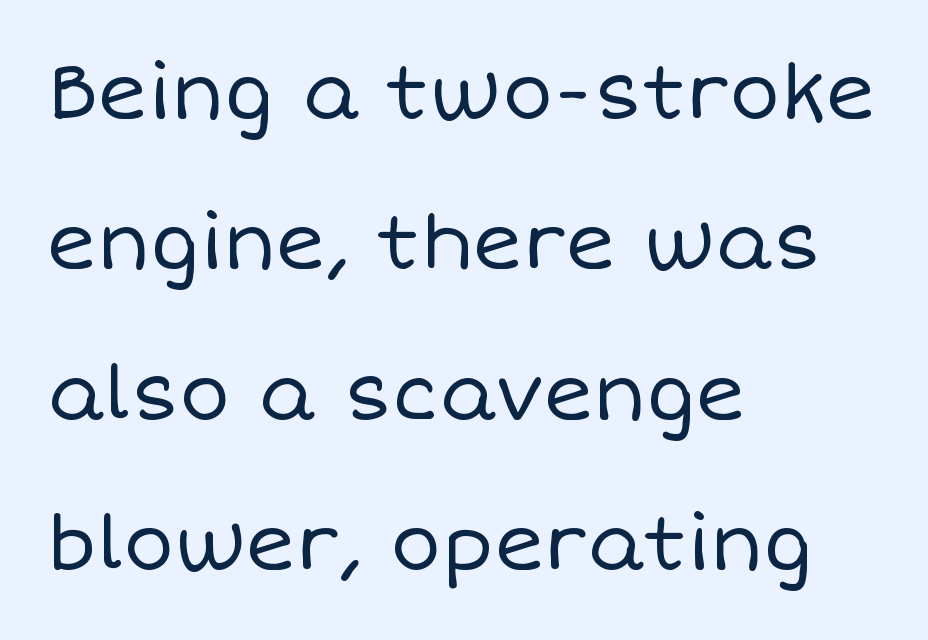
{"italic": "no", "bold": "no", "weight": "regular", "width": "normal", "stroke_contrast": "low", "x_height": "large", "monospaced": "no", "underline": "no", "align": "left", "line_spacing": "loose", "line_spacing_ratio": 1.98, "letter_spacing": "normal", "letter_spacing_em": 0.0, "glyph_px": 76}
